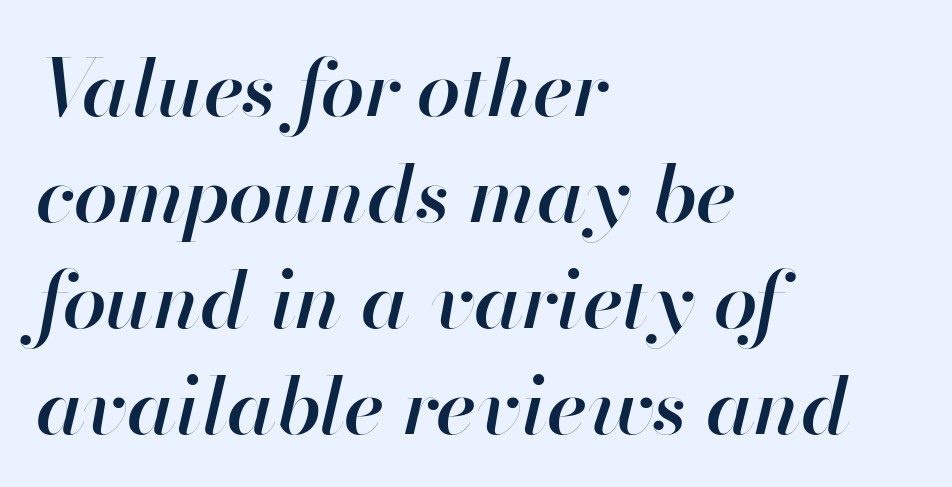
Decoration check: the copy has no underline. Note the varied advance widths — an 'i' is clearly narrower than an 'm'. Students, this is semibold: more ink than regular, less than bold. This rendering uses left alignment, leaving the right contour irregular. Students, observe: this is what conventionally led text looks like. Does extra space separate the letters? No, they use regular spacing.
